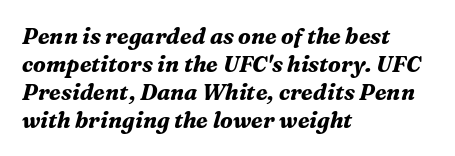
The image shows 22 px bold type, italic (leaning right); set left-aligned, normal line spacing (1.27x), normal letter spacing, not underlined.
